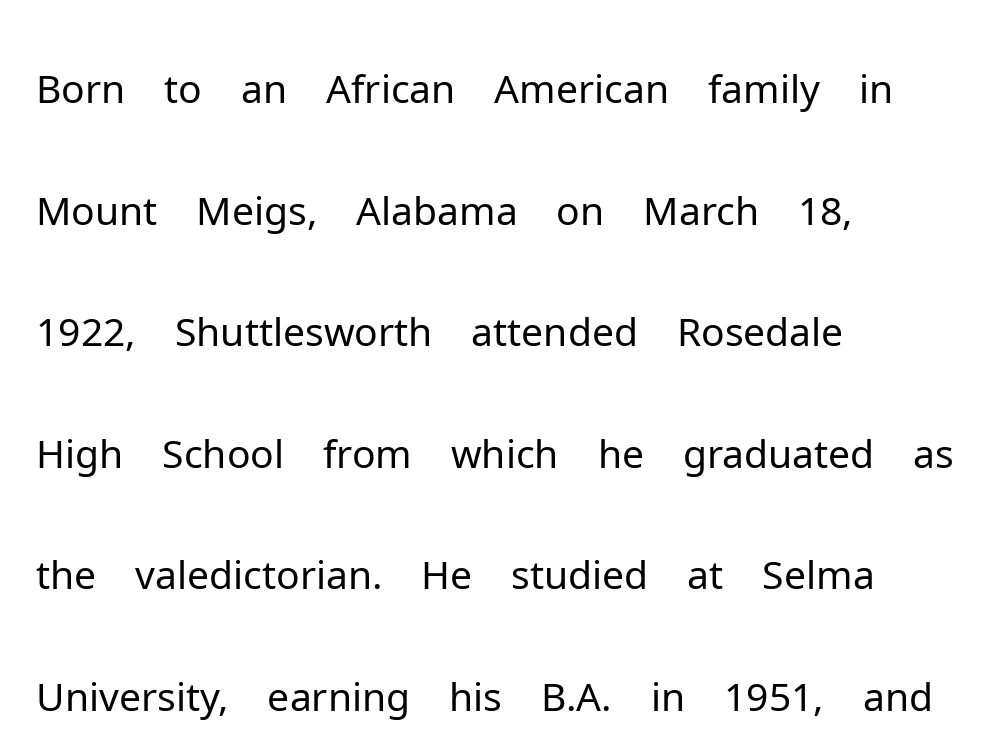
Each letter keeps its own natural width here, so spacing adapts to shape. The letters look calm and open, with moderate or lighter stems. In terms of leading, this rendering sits right in the middle. Grotesque or geometric, the face here clearly has no serifs.
